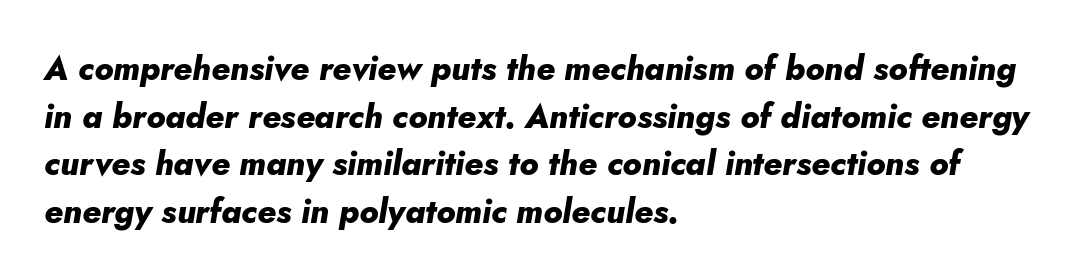
Glyph-to-glyph distance matches everyday printed text. Underlining? Definitely not there. You'd pick this weight for a headline — it's a proper bold. In terms of leading, this rendering sits right in the middle. Each line starts at the same left margin while the right side varies.
